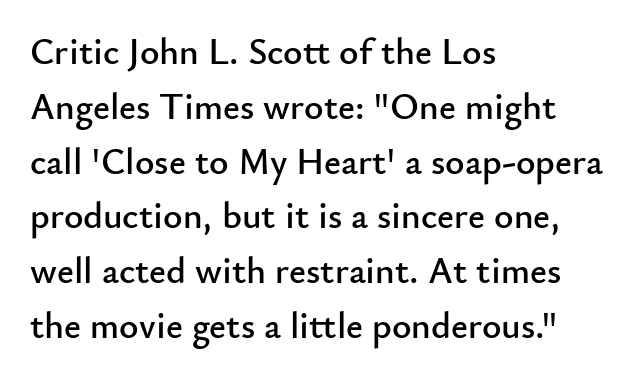
The specimen omits any rule beneath the text block's lines. The lines in this sample share a left origin and differ only in where they stop. Is this a fixed-width face? No — the glyphs have proportional, varying widths. It's the straight-up-and-down kind of type. Unlike a traditional serif, this face leaves its strokes unadorned.
